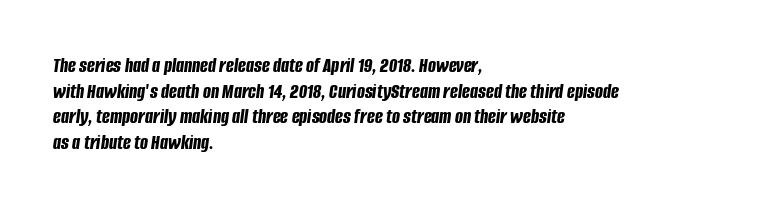
{"italic": "yes", "lean": "right", "slant_degrees": 8, "bold": "yes", "underline": "no", "align": "left", "line_spacing_ratio": 1.22, "letter_spacing": "normal", "letter_spacing_em": 0.0, "glyph_px": 21}
